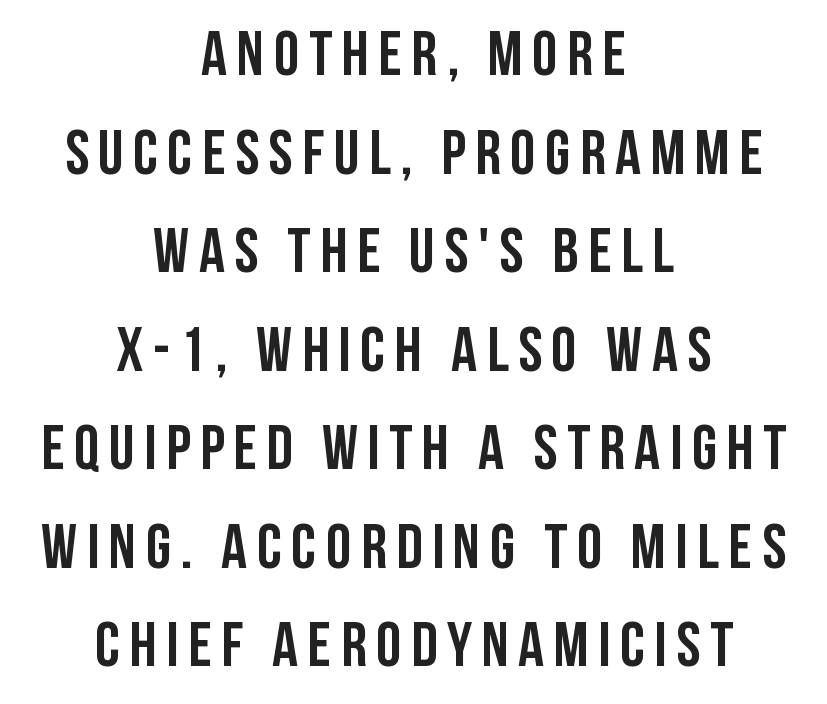
In terms of letterform style, serifs are entirely absent. The block of text has a typical density, with ordinary space between rows. One-word summary of the alignment: center. The space beneath each line is pristine and unruled. A typesetter would call this proportional, since set widths differ per character. Every character sits straight up, as roman type does.
